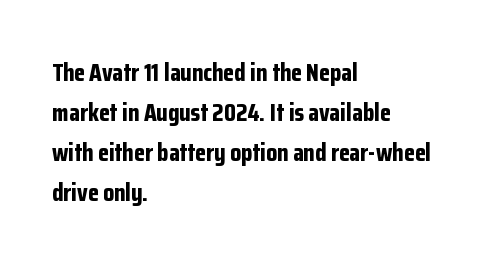
Tracking value appears to be zero — textbook default spacing. The text block is weighted toward the left margin, trailing off unevenly rightward. Posture: straight, roman, zero tilt. Regarding leading, the lines here are spaced in the standard way. Honestly, there is no underline to notice here at all. Thick stems and heavy bowls — unmistakably bold.
